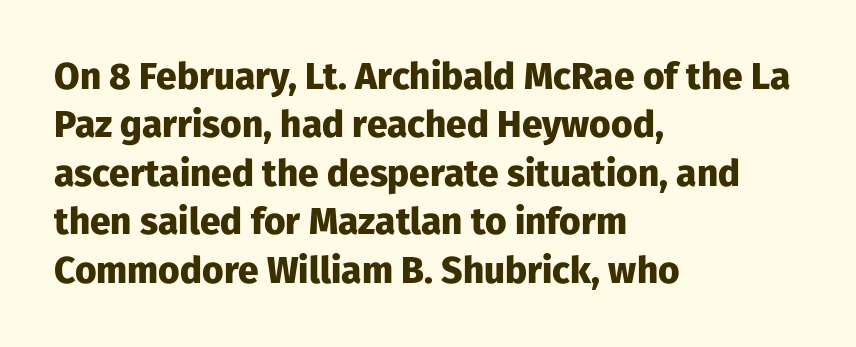
Heavy, bold letterforms. Is this a sans? Yes — the strokes have no serifs. The foot of each line stays bare and open. Characters remain perfectly vertical along every line. Leftover space on each line is placed entirely after the last word. Reading down the column, the eye jumps a familiar distance to each next line.
